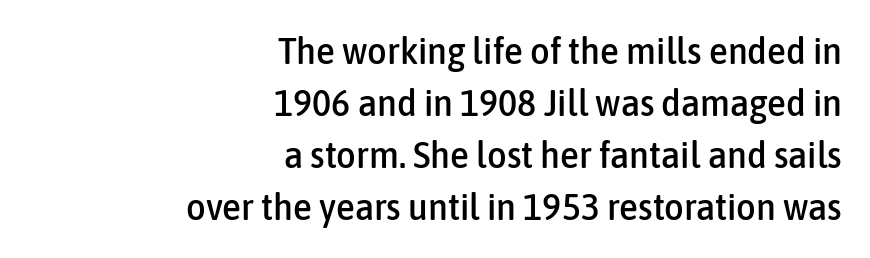
Q: Is the text italic (slanted)? A: No, it is upright.
Q: Is the typeface a serif or a sans-serif typeface? A: Sans-serif.
Q: Is the text underlined? A: No.
Q: How is the paragraph aligned? A: Right-aligned.
Q: Is the spacing between letters normal or unusually wide? A: Normal.
Q: Is the spacing between lines tight, normal or loose? A: Normal.
Q: Width (condensed, normal, or wide)? A: Condensed.
Q: Stroke contrast? A: Low.
Q: x-height? A: Medium.
Q: Monospaced? A: No.
